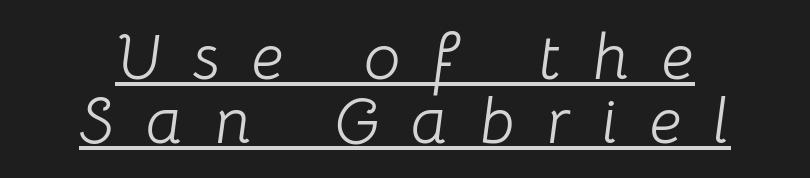
The image shows 65 px light type, italic (leaning right); set centered, tight line spacing (0.98x), unusually wide letter spacing (+0.49 em), underlined; low stroke contrast and a medium x-height.
